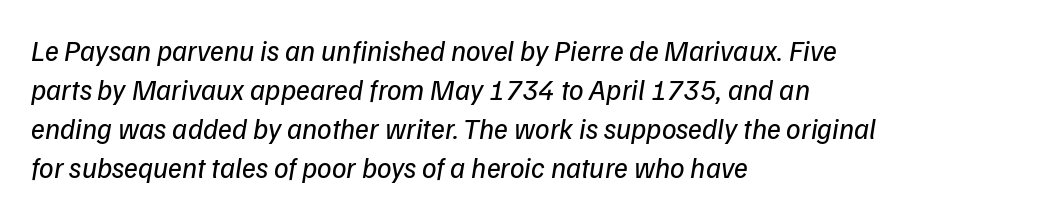
Q: Is the text bold? A: No.
Q: Is the typeface a serif or a sans-serif typeface? A: Sans-serif.
Q: Is the text underlined? A: No.
Q: How is the paragraph aligned? A: Left-aligned.
Q: Is the spacing between letters normal or unusually wide? A: Normal.
Q: Is the spacing between lines tight, normal or loose? A: Normal.
Q: Width (condensed, normal, or wide)? A: Normal.
Q: Stroke contrast? A: Low.
Q: x-height? A: Medium.
Q: Monospaced? A: No.
